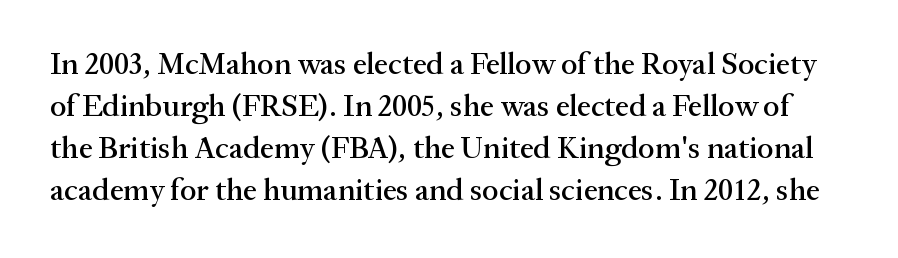
The type sits square on the baseline with zero lean. Note the varied advance widths — an 'i' is clearly narrower than an 'm'. Interline gaps are of average width in this sample. You can tell from the footed stems that serif type was used. No word sits above an underline.
